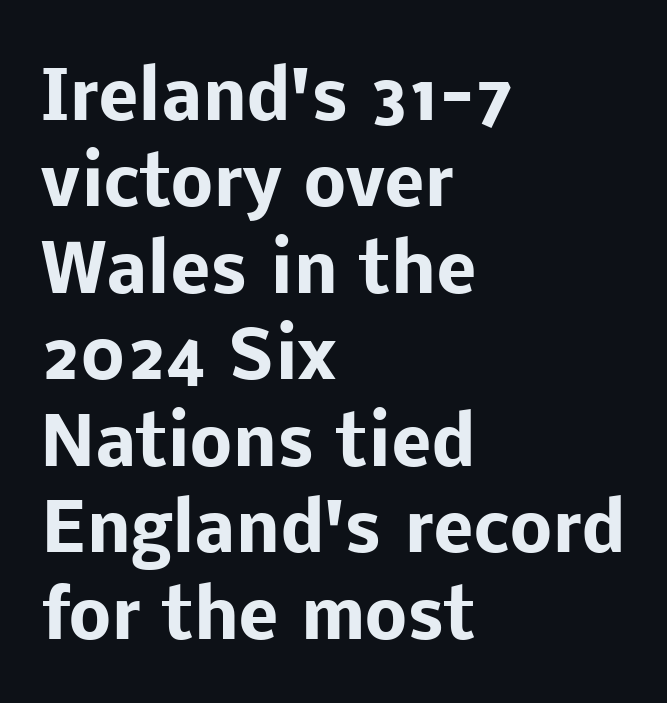
The image shows 67 px heavy sans-serif type, upright; set left-aligned, normal line spacing (1.29x), normal letter spacing, not underlined; low stroke contrast and a medium x-height.
